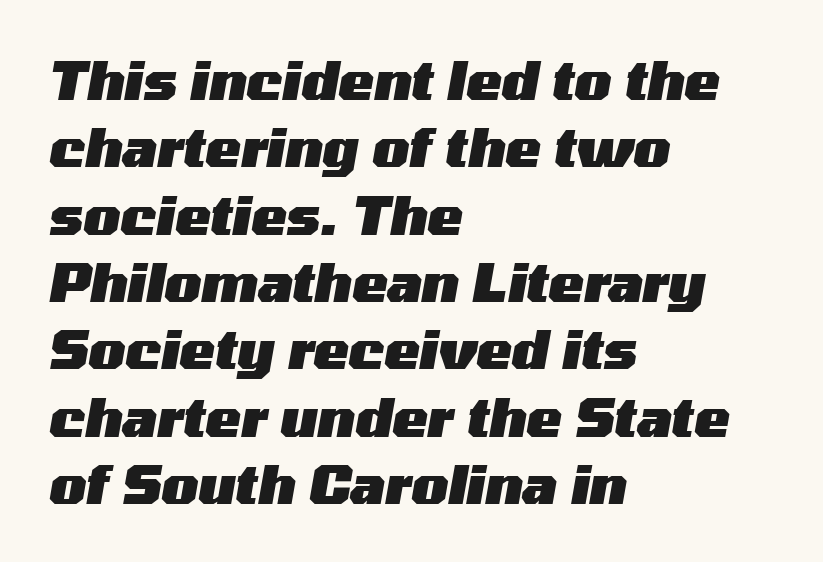
{"italic": "yes", "lean": "right", "slant_degrees": 10, "bold": "yes", "weight": "heavy", "width": "wide", "stroke_contrast": "medium", "x_height": "medium", "monospaced": "no", "underline": "no", "align": "left", "line_spacing": "normal", "line_spacing_ratio": 1.27, "letter_spacing": "normal", "letter_spacing_em": 0.0, "glyph_px": 53}
